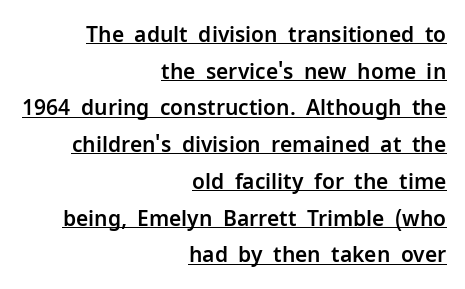
Is the letter spacing exaggerated? No — it looks like the ordinary default. Every word sits above its own underline. The rag falls on the left side of this text block. Vertical strokes here are truly vertical.
